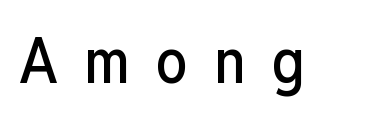
To sum up the face: it is a sans, with no serifs. Is this a fixed-width face? No — the glyphs have proportional, varying widths. Substantial extra tracking has been applied to these lines. You can tell it's not italic because the verticals are truly vertical. A clean baseline with only descenders dipping below it.
